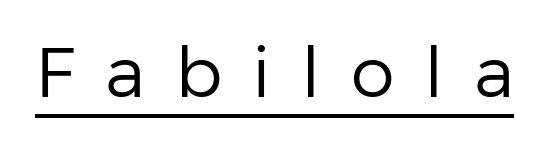
{"serif": "no", "italic": "no", "bold": "no", "weight": "regular", "width": "normal", "stroke_contrast": "low", "x_height": "medium", "monospaced": "no", "underline": "yes", "letter_spacing": "wide", "letter_spacing_em": 0.43, "glyph_px": 70}
